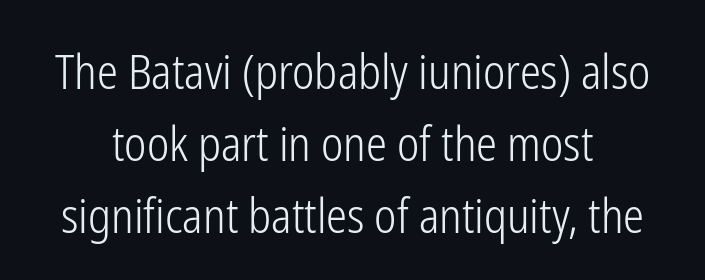
Q: Is the text bold? A: No.
Q: Is the text italic (slanted)? A: No, it is upright.
Q: Is the typeface a serif or a sans-serif typeface? A: Sans-serif.
Q: Is the text underlined? A: No.
Q: Is the spacing between letters normal or unusually wide? A: Normal.
Q: Is the spacing between lines tight, normal or loose? A: Normal.
Q: Width (condensed, normal, or wide)? A: Condensed.
Q: Stroke contrast? A: Low.
Q: x-height? A: Medium.
Q: Monospaced? A: No.
